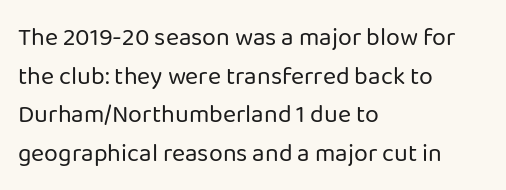
Q: Is the text bold? A: No.
Q: Is the text italic (slanted)? A: No, it is upright.
Q: Is the text underlined? A: No.
Q: How is the paragraph aligned? A: Left-aligned.
Q: Is the spacing between letters normal or unusually wide? A: Normal.
Q: Is the spacing between lines tight, normal or loose? A: Normal.
